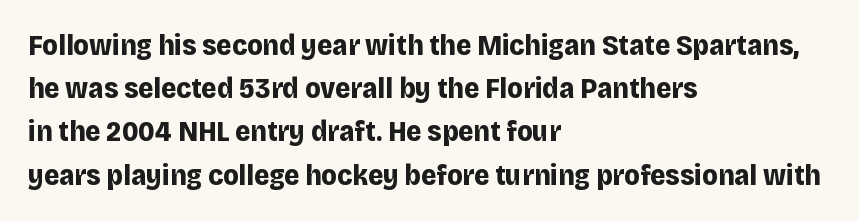
{"serif": "no", "italic": "no", "bold": "yes", "weight": "bold", "width": "normal", "stroke_contrast": "low", "x_height": "large", "monospaced": "no", "underline": "no", "align": "left", "line_spacing": "normal", "line_spacing_ratio": 1.49, "letter_spacing": "normal", "letter_spacing_em": 0.0, "glyph_px": 29}
